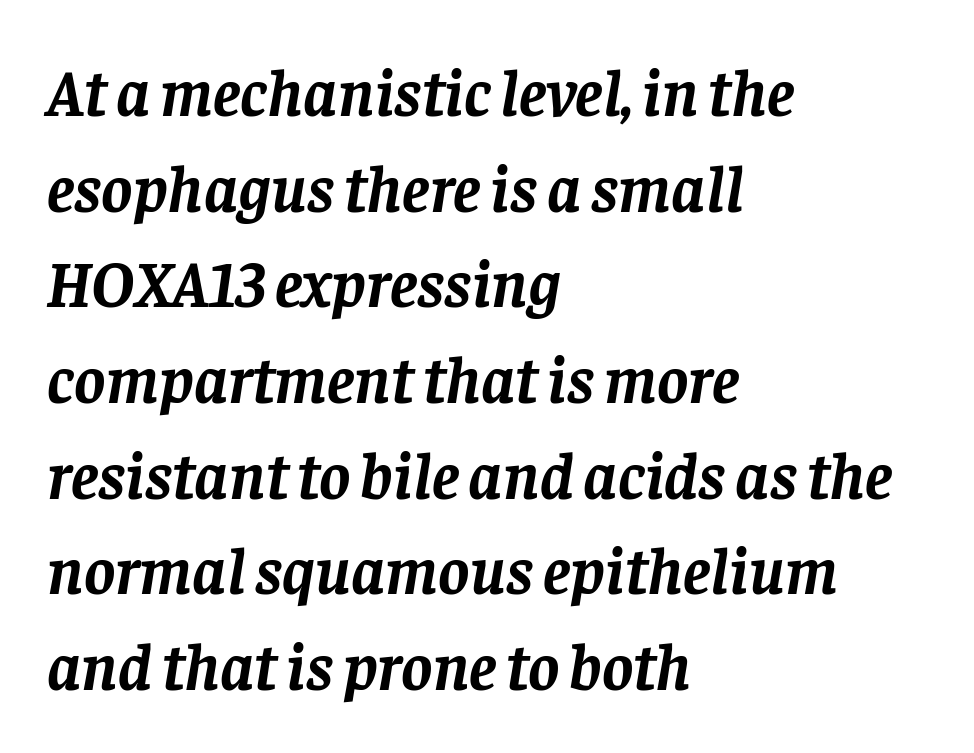
{"serif": "yes", "italic": "yes", "lean": "right", "slant_degrees": 8, "bold": "yes", "weight": "semibold", "width": "normal", "stroke_contrast": "low", "x_height": "large", "monospaced": "no", "underline": "no", "align": "left", "line_spacing": "normal", "line_spacing_ratio": 1.45, "letter_spacing": "normal", "letter_spacing_em": 0.0, "glyph_px": 66}
